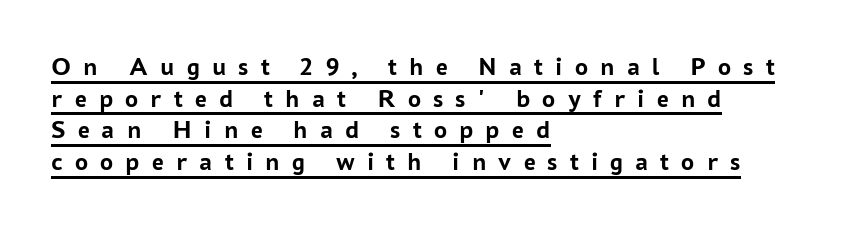
Q: Is the text bold? A: Yes.
Q: Is the text italic (slanted)? A: No, it is upright.
Q: Is the text underlined? A: Yes.
Q: How is the paragraph aligned? A: Left-aligned.
Q: Is the spacing between letters normal or unusually wide? A: Unusually wide.
